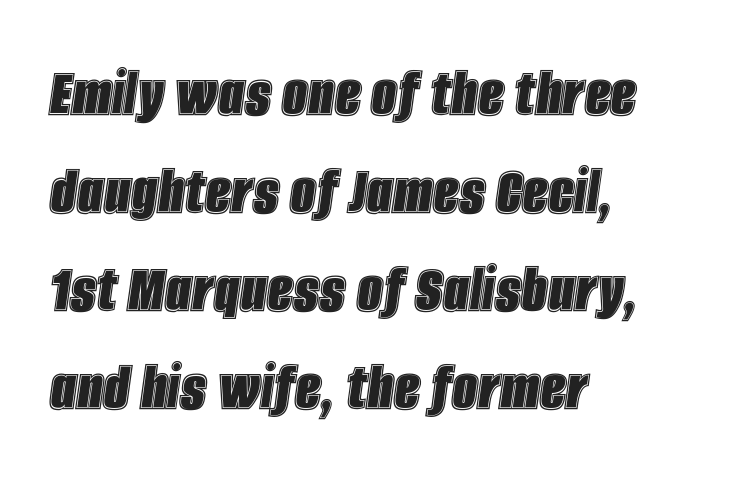
Reading down the column, the eye jumps a familiar distance to each next line. A classic flush-left, rag-right setting is used for this passage. Any mark beneath the type? The region is blank. It's the slanting kind of type. The face used here is proportionally spaced, like ordinary book or web type. Words appear dense and cohesive because spacing is normal.
